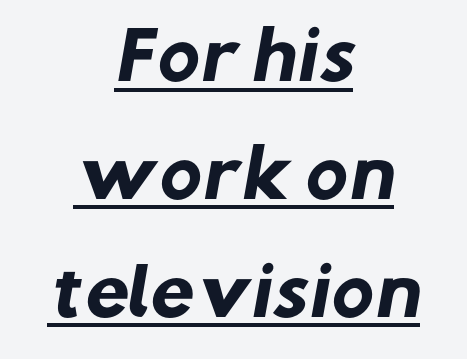
{"serif": "no", "bold": "yes", "weight": "heavy", "width": "normal", "stroke_contrast": "low", "x_height": "medium", "monospaced": "no", "underline": "yes", "align": "center", "line_spacing_ratio": 1.84, "letter_spacing": "normal", "letter_spacing_em": 0.0, "glyph_px": 64}
